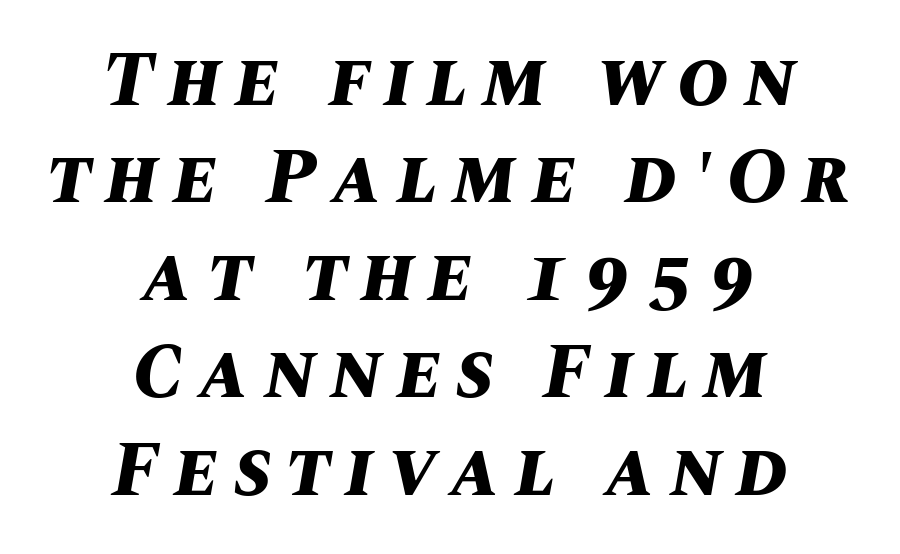
{"italic": "yes", "lean": "right", "slant_degrees": 10, "bold": "yes", "weight": "bold", "width": "normal", "stroke_contrast": "medium", "x_height": "large", "monospaced": "no", "underline": "no", "align": "center", "line_spacing": "normal", "line_spacing_ratio": 1.25, "letter_spacing": "wide", "letter_spacing_em": 0.2, "glyph_px": 78}
